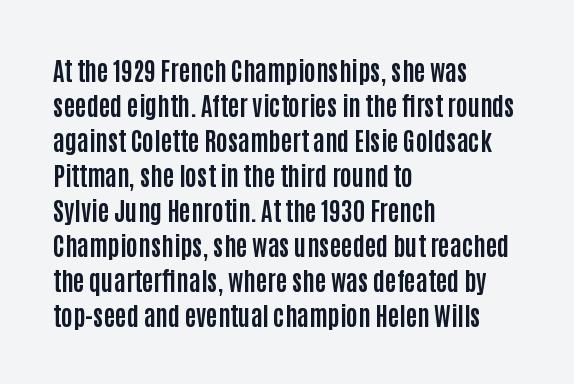
{"italic": "no", "bold": "yes", "underline": "no", "align": "left", "line_spacing": "normal", "line_spacing_ratio": 1.4, "letter_spacing": "normal", "letter_spacing_em": 0.0, "glyph_px": 25}
